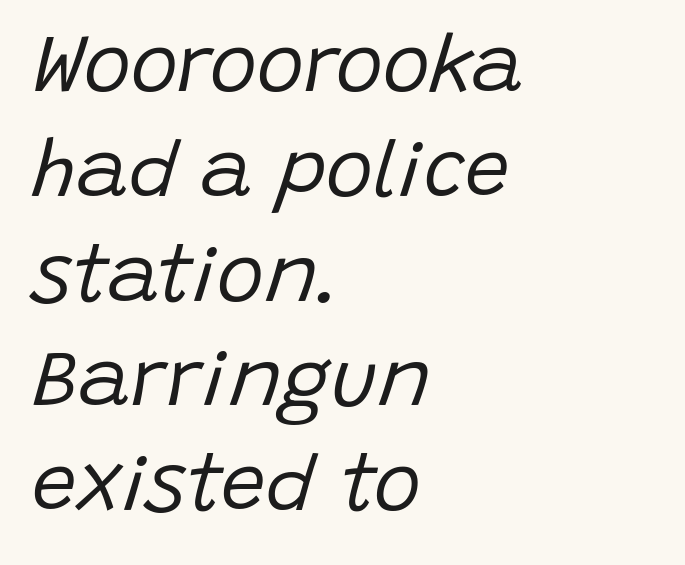
{"italic": "yes", "lean": "right", "slant_degrees": 15, "bold": "no", "weight": "regular", "width": "normal", "stroke_contrast": "low", "x_height": "large", "monospaced": "no", "underline": "no", "align": "left", "line_spacing": "normal", "line_spacing_ratio": 1.31, "letter_spacing": "normal", "letter_spacing_em": 0.0, "glyph_px": 80}
